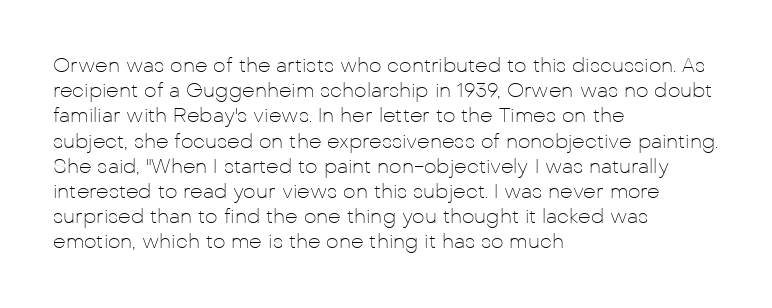
How would I describe the line gaps? Plain and ordinary. Stem width sits at or under what a default text font uses. Posture: straight, roman, zero tilt. Underlining? Definitely not there. How are the letters spaced? Ordinarily, with no added tracking. Alignment: flush left.
